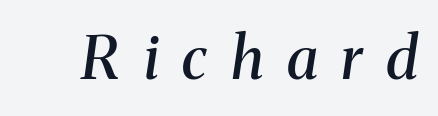
The typesetting leans somewhat heavy: a semibold. Nobody drew a line under any word here. The typography opts for an oblique posture over an upright one. These lines are rendered in a variable-pitch font.
